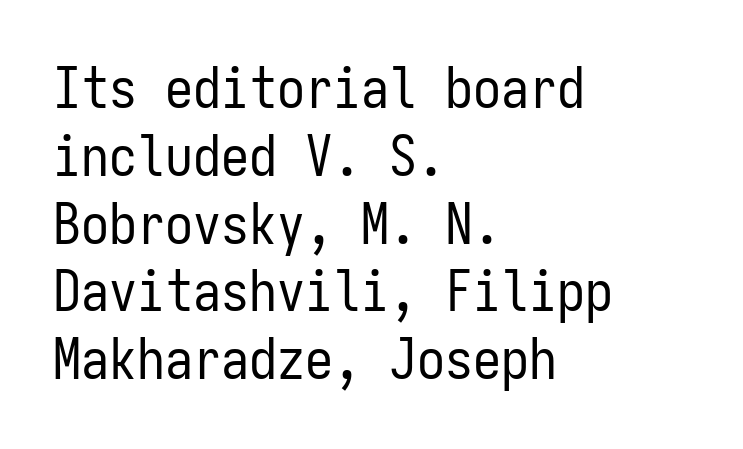
Q: Is the text bold? A: No.
Q: Is the text italic (slanted)? A: No, it is upright.
Q: Is the typeface a serif or a sans-serif typeface? A: Sans-serif.
Q: Is the text underlined? A: No.
Q: How is the paragraph aligned? A: Left-aligned.
Q: Is the spacing between letters normal or unusually wide? A: Normal.
Q: Width (condensed, normal, or wide)? A: Condensed.
Q: Stroke contrast? A: Low.
Q: x-height? A: Medium.
Q: Monospaced? A: Yes.
